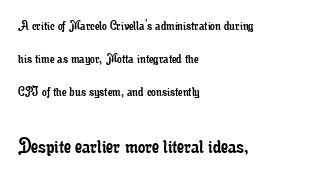
Q: Is the text bold? A: No.
Q: Is the text italic (slanted)? A: No, it is upright.
Q: Is the text underlined? A: No.
Q: How is the paragraph aligned? A: Left-aligned.
Q: Is the spacing between letters normal or unusually wide? A: Normal.
Q: Is the spacing between lines tight, normal or loose? A: Loose.
Q: Which block of text is set in a larger size, the first (top) or the second (bottom)? A: The second (bottom) one.
